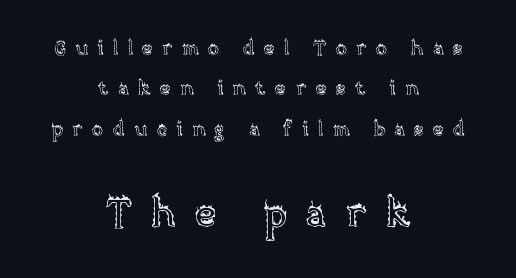
The image shows 40 px text type, upright; set centered, loose line spacing (2.02x), unusually wide letter spacing (+0.47 em), not underlined; the second (bottom) block is 2.0x larger; a large x-height.
